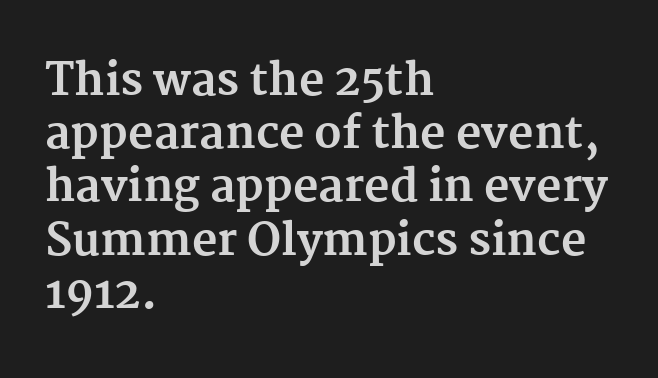
The image shows 44 px bold serif type, upright; set left-aligned, line spacing 1.21x, normal letter spacing, not underlined; medium stroke contrast and a medium x-height.
